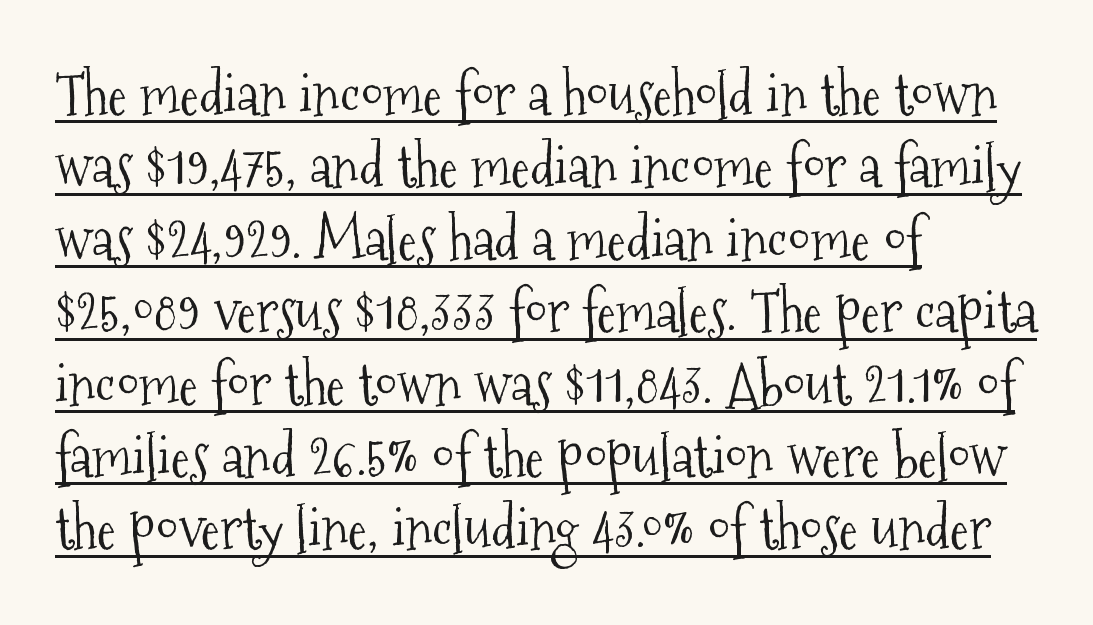
Q: Is the text bold? A: No.
Q: Is the text italic (slanted)? A: No, it is upright.
Q: Is the typeface a serif or a sans-serif typeface? A: Serif.
Q: Is the text underlined? A: Yes.
Q: How is the paragraph aligned? A: Left-aligned.
Q: Is the spacing between letters normal or unusually wide? A: Normal.
Q: Is the spacing between lines tight, normal or loose? A: Normal.
Q: Width (condensed, normal, or wide)? A: Condensed.
Q: Stroke contrast? A: Medium.
Q: x-height? A: Medium.
Q: Monospaced? A: No.
